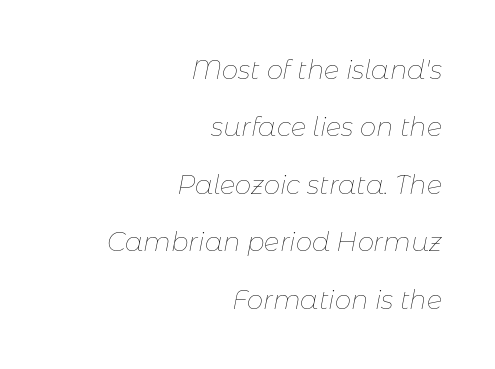
{"italic": "yes", "lean": "right", "slant_degrees": 11, "bold": "no", "underline": "no", "align": "right", "line_spacing": "loose", "line_spacing_ratio": 2.21, "letter_spacing": "normal", "letter_spacing_em": 0.0, "glyph_px": 26}
